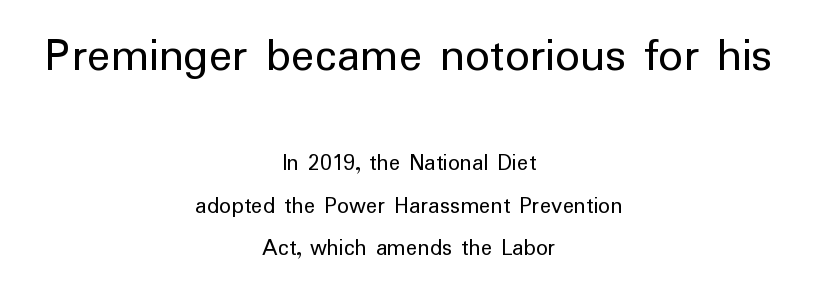
The image shows 49 px regular-weight sans-serif type, upright; set centered, line spacing 1.76x, normal letter spacing, not underlined; the first (top) block is 2.04x larger; low stroke contrast and a medium x-height.
